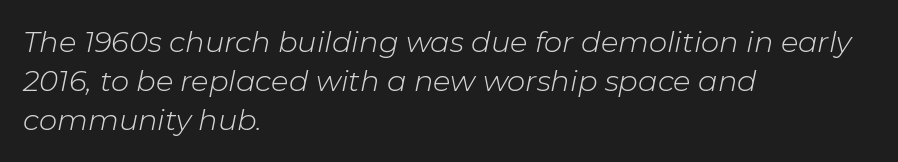
{"italic": "yes", "lean": "right", "slant_degrees": 11, "bold": "no", "weight": "light", "width": "normal", "stroke_contrast": "low", "x_height": "medium", "monospaced": "no", "underline": "no", "align": "left", "line_spacing": "normal", "line_spacing_ratio": 1.35, "letter_spacing": "normal", "letter_spacing_em": 0.0, "glyph_px": 29}
